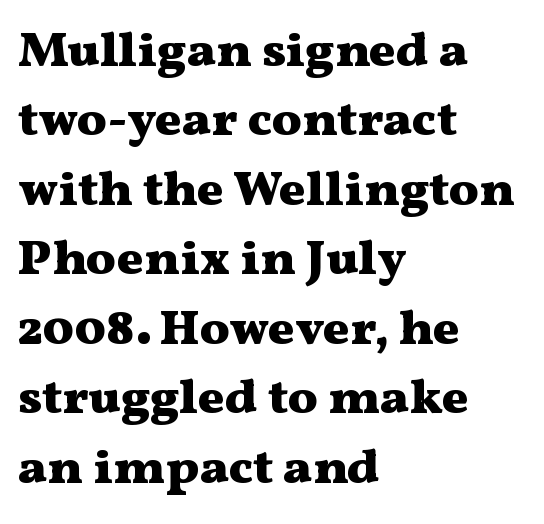
Q: Is the text bold? A: Yes.
Q: Is the text italic (slanted)? A: No, it is upright.
Q: Is the typeface a serif or a sans-serif typeface? A: Serif.
Q: Is the text underlined? A: No.
Q: How is the paragraph aligned? A: Left-aligned.
Q: Is the spacing between letters normal or unusually wide? A: Normal.
Q: Is the spacing between lines tight, normal or loose? A: Normal.
Q: Width (condensed, normal, or wide)? A: Wide.
Q: Stroke contrast? A: Medium.
Q: x-height? A: Medium.
Q: Monospaced? A: No.
